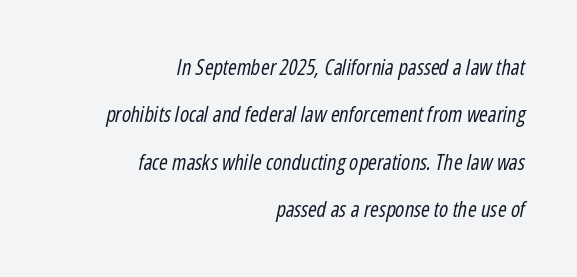
Q: Is the text bold? A: No.
Q: Is the text italic (slanted)? A: Yes, it leans right by about 12 degrees.
Q: Is the text underlined? A: No.
Q: How is the paragraph aligned? A: Right-aligned.
Q: Is the spacing between letters normal or unusually wide? A: Normal.
Q: Is the spacing between lines tight, normal or loose? A: Loose.
